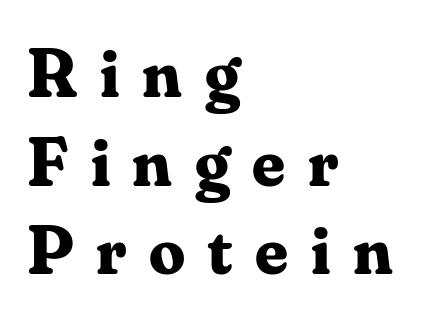
The rendering uses natural spacing where letterforms have individual widths. The text block is weighted toward the left margin, trailing off unevenly rightward. A dark, heavy texture on the line: the type is bold. Honestly, the row spacing looks completely unremarkable. This sample uses an upright cut, with every glyph sitting square on the baseline.
